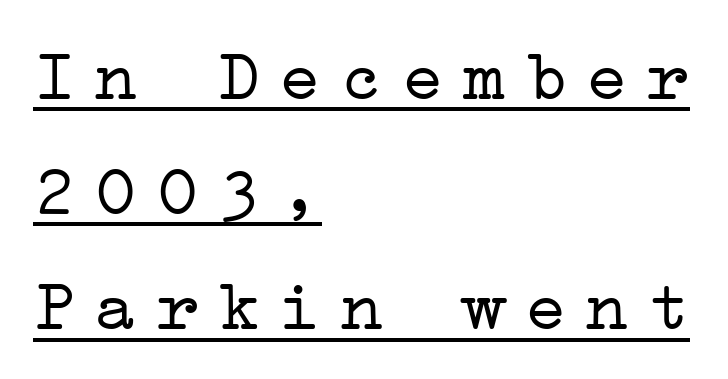
Q: Is the text bold? A: No.
Q: Is the text italic (slanted)? A: No, it is upright.
Q: Is the typeface a serif or a sans-serif typeface? A: Serif.
Q: Is the text underlined? A: Yes.
Q: How is the paragraph aligned? A: Left-aligned.
Q: Is the spacing between letters normal or unusually wide? A: Unusually wide.
Q: Is the spacing between lines tight, normal or loose? A: Normal.
Q: Width (condensed, normal, or wide)? A: Wide.
Q: Stroke contrast? A: Low.
Q: x-height? A: Medium.
